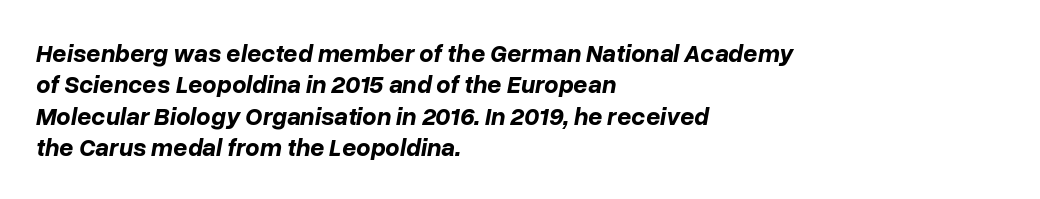
The image shows 25 px bold type, italic (leaning right); set left-aligned, normal line spacing (1.26x), normal letter spacing, not underlined.
